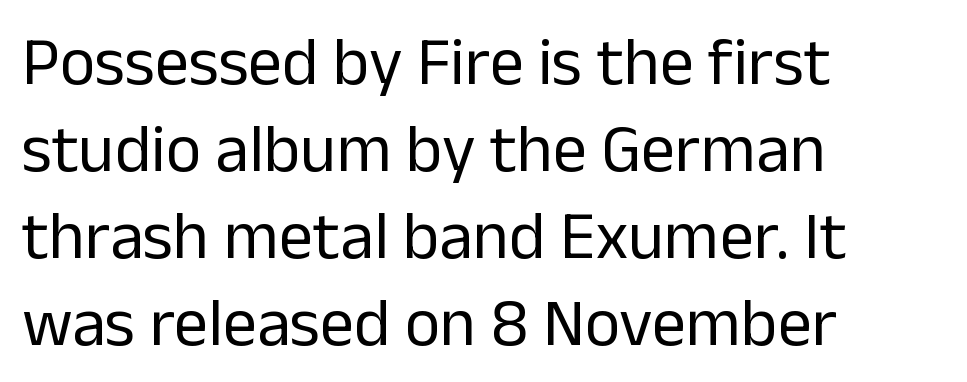
{"serif": "no", "italic": "no", "bold": "no", "weight": "regular", "width": "normal", "stroke_contrast": "low", "x_height": "medium", "monospaced": "no", "underline": "no", "align": "left", "line_spacing": "normal", "line_spacing_ratio": 1.28, "letter_spacing": "normal", "letter_spacing_em": 0.0, "glyph_px": 68}
